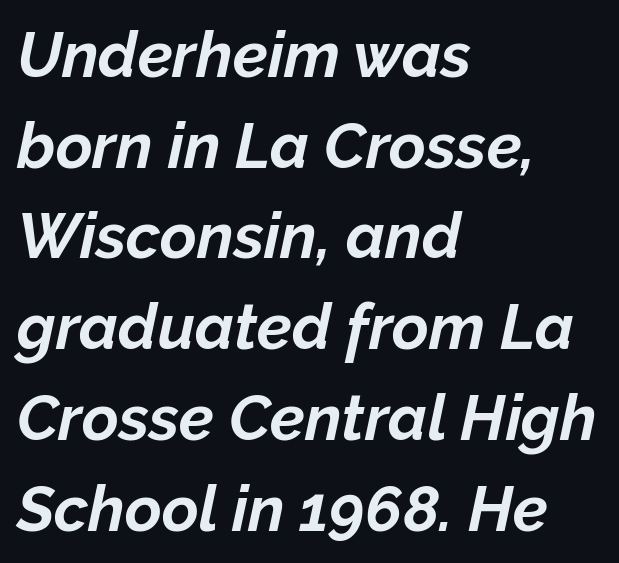
The image shows 63 px bold type, italic (leaning right); set left-aligned, normal line spacing (1.44x), normal letter spacing, not underlined; low stroke contrast and a medium x-height.
